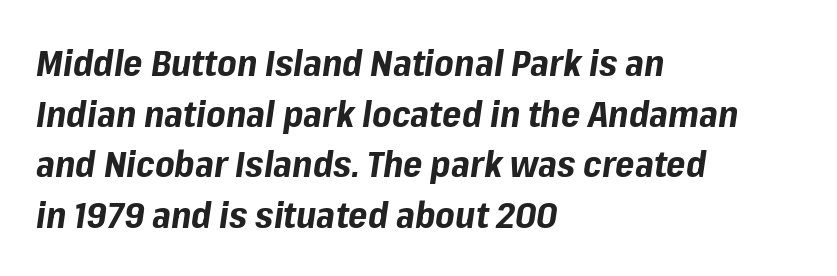
The baseline area is clear. Style check: oblique. Standard letterfit; no display-style spreading of the glyphs. A normal amount of white space separates one row of letters from the next. Note the varied advance widths — an 'i' is clearly narrower than an 'm'. Look at the stroke-to-counter ratio: heavy, a bold.
